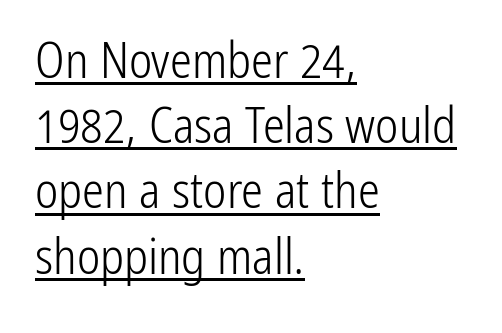
The image shows 49 px light, condensed sans-serif type, upright; set left-aligned, normal line spacing (1.33x), normal letter spacing, underlined; low stroke contrast and a medium x-height.
